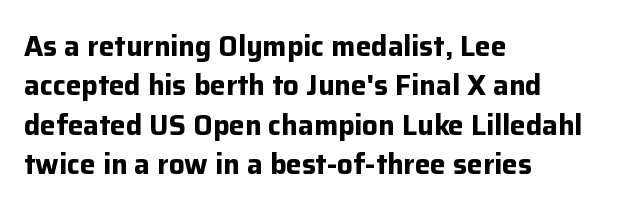
{"serif": "no", "italic": "no", "bold": "yes", "weight": "bold", "width": "normal", "stroke_contrast": "low", "x_height": "medium", "monospaced": "no", "underline": "no", "align": "left", "line_spacing": "normal", "line_spacing_ratio": 1.41, "letter_spacing": "normal", "letter_spacing_em": 0.0, "glyph_px": 28}
